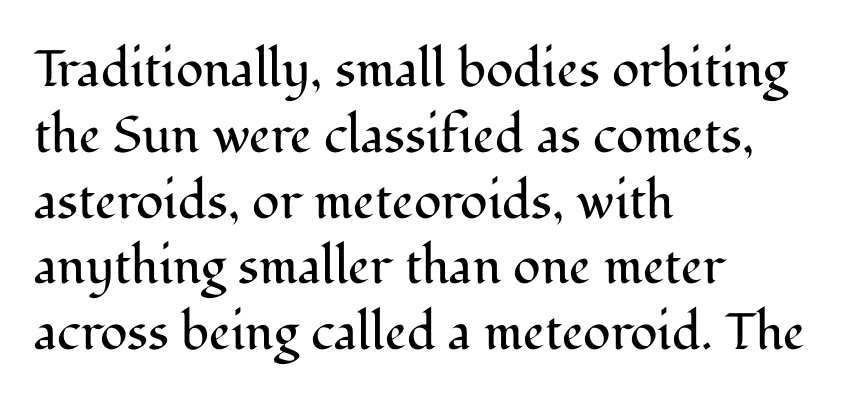
Q: Is the text bold? A: No.
Q: Is the text italic (slanted)? A: No, it is upright.
Q: Is the typeface a serif or a sans-serif typeface? A: Serif.
Q: Is the text underlined? A: No.
Q: How is the paragraph aligned? A: Left-aligned.
Q: Is the spacing between letters normal or unusually wide? A: Normal.
Q: Is the spacing between lines tight, normal or loose? A: Normal.
Q: Width (condensed, normal, or wide)? A: Normal.
Q: Stroke contrast? A: Medium.
Q: x-height? A: Medium.
Q: Monospaced? A: No.
